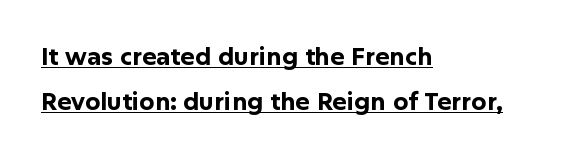
{"italic": "no", "bold": "yes", "underline": "yes", "align": "left", "line_spacing_ratio": 1.87, "letter_spacing": "normal", "letter_spacing_em": 0.0, "glyph_px": 24}
